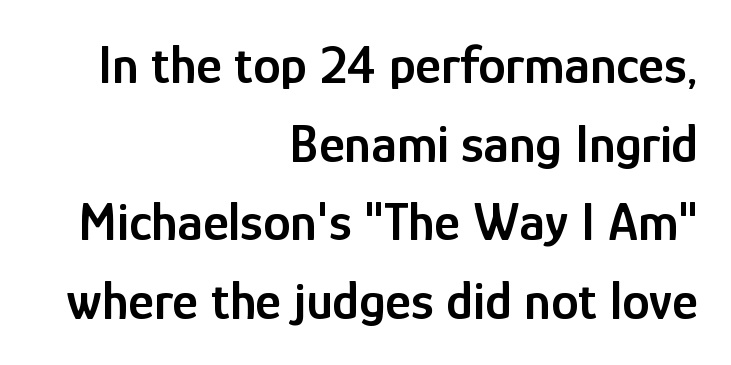
{"serif": "no", "italic": "no", "bold": "semi", "weight": "semibold", "width": "condensed", "stroke_contrast": "low", "x_height": "medium", "monospaced": "no", "underline": "no", "align": "right", "line_spacing": "normal", "line_spacing_ratio": 1.43, "letter_spacing": "normal", "letter_spacing_em": 0.0, "glyph_px": 55}
